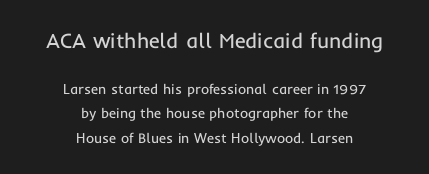
Q: Is the text bold? A: No.
Q: Is the text italic (slanted)? A: No, it is upright.
Q: Is the text underlined? A: No.
Q: How is the paragraph aligned? A: Centered.
Q: Is the spacing between letters normal or unusually wide? A: Normal.
Q: Which block of text is set in a larger size, the first (top) or the second (bottom)? A: The first (top) one.
